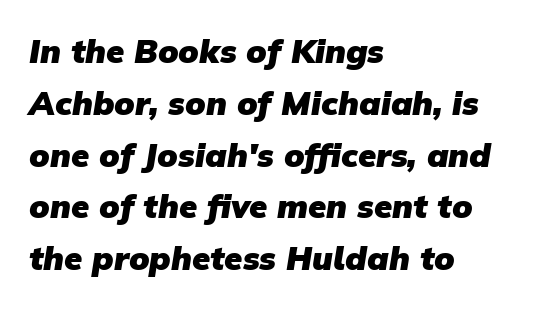
The image shows 33 px heavy sans-serif type; set left-aligned, normal line spacing (1.57x), normal letter spacing, not underlined; low stroke contrast and a medium x-height.
